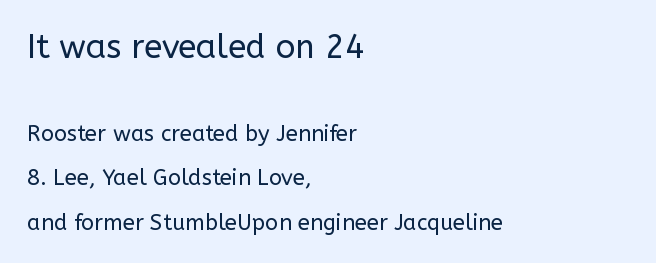
{"serif": "no", "italic": "no", "bold": "no", "weight": "regular", "width": "normal", "stroke_contrast": "low", "x_height": "medium", "monospaced": "no", "underline": "no", "align": "left", "line_spacing": "loose", "line_spacing_ratio": 2.02, "letter_spacing": "normal", "letter_spacing_em": 0.0, "larger_block": "first", "size_ratio": 1.5, "glyph_px": 33}
